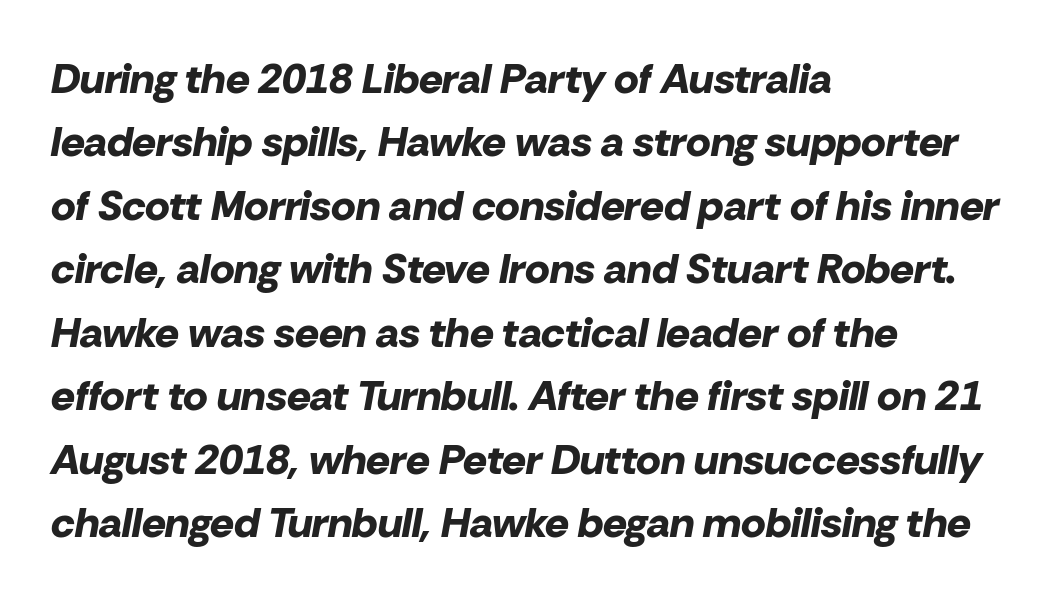
{"italic": "yes", "lean": "right", "slant_degrees": 10, "bold": "yes", "weight": "bold", "width": "normal", "stroke_contrast": "low", "x_height": "medium", "monospaced": "no", "underline": "no", "align": "left", "line_spacing": "normal", "line_spacing_ratio": 1.51, "letter_spacing": "normal", "letter_spacing_em": 0.0, "glyph_px": 42}
